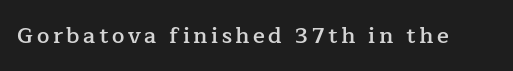
Q: Is the text bold? A: Semi-bold.
Q: Is the text italic (slanted)? A: No, it is upright.
Q: Is the text underlined? A: No.
